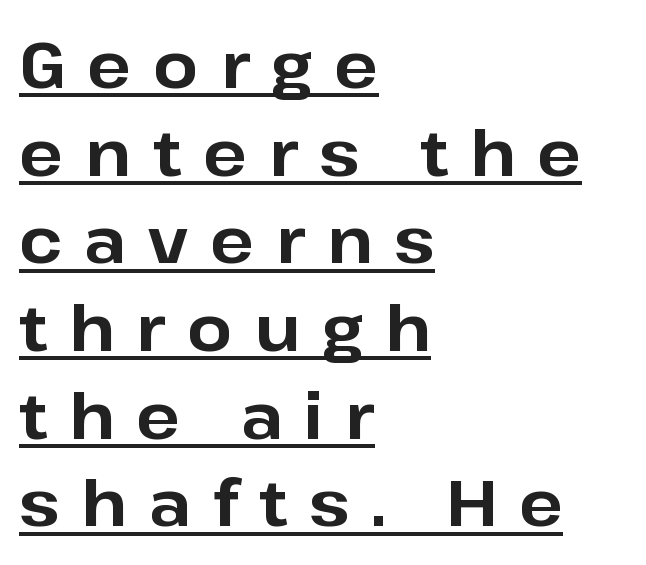
The tracking jumps out immediately: characters are airy and widely separated. You'd pick this weight for a headline — it's a proper bold. Vertically, the passage feels balanced, rows spaced as you'd expect. Ordinary non-slanted type is in use.
